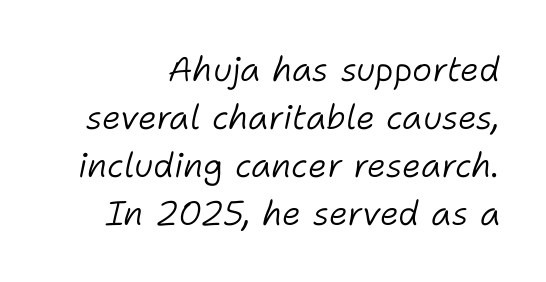
Q: Is the text bold? A: No.
Q: Is the text italic (slanted)? A: Yes, it leans right by about 11 degrees.
Q: Is the text underlined? A: No.
Q: Is the spacing between letters normal or unusually wide? A: Normal.
Q: Is the spacing between lines tight, normal or loose? A: Normal.
Q: Width (condensed, normal, or wide)? A: Normal.
Q: Stroke contrast? A: Low.
Q: x-height? A: Medium.
Q: Monospaced? A: No.
